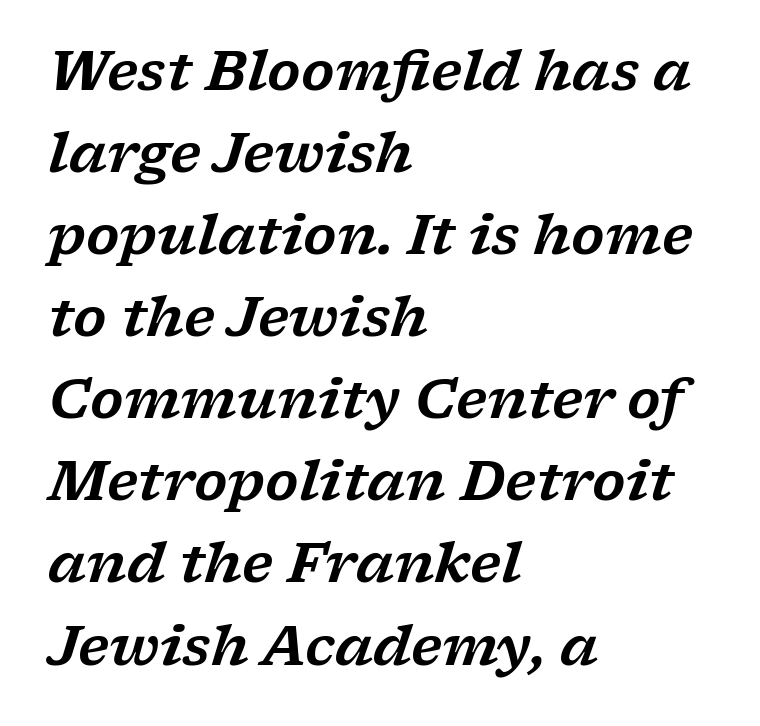
The image shows 54 px wide serif type, italic (leaning right); set left-aligned, normal line spacing (1.52x), normal letter spacing, not underlined; low stroke contrast and a medium x-height.
